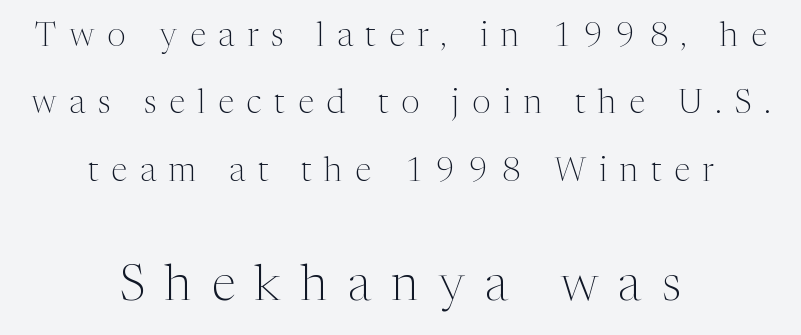
Q: Is the text bold? A: No.
Q: Is the text italic (slanted)? A: No, it is upright.
Q: Is the typeface a serif or a sans-serif typeface? A: Serif.
Q: Is the text underlined? A: No.
Q: How is the paragraph aligned? A: Centered.
Q: Is the spacing between letters normal or unusually wide? A: Unusually wide.
Q: Is the spacing between lines tight, normal or loose? A: Loose.
Q: Which block of text is set in a larger size, the first (top) or the second (bottom)? A: The second (bottom) one.
Q: Width (condensed, normal, or wide)? A: Normal.
Q: Stroke contrast? A: Medium.
Q: x-height? A: Medium.
Q: Monospaced? A: No.
